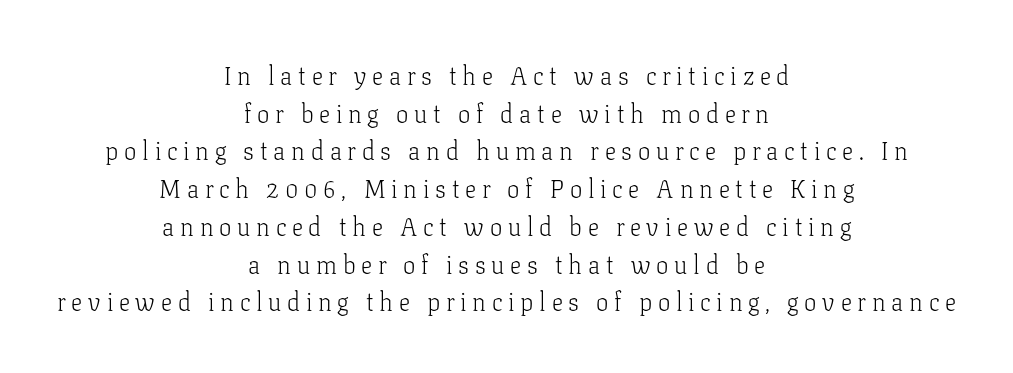
These lines stack symmetrically, like a column narrowing and widening about its center. Vertical stems look standard width or narrower in stroke. This rendering features lettering with no underline. Compared with typical paragraphs, the rows here are spaced about the same. Tall strokes in this sample are plumb rather than angled.
